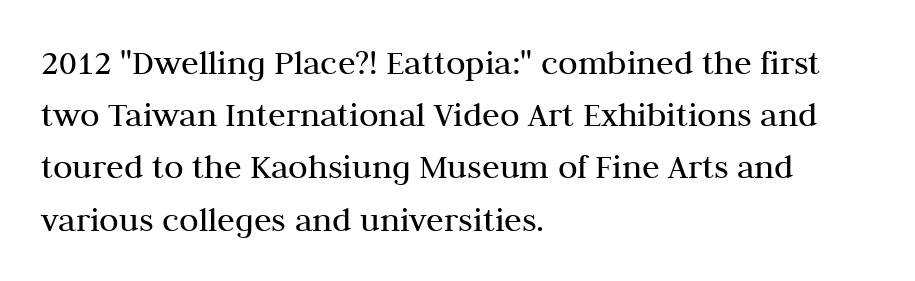
The image shows 36 px regular-weight serif type, upright; set left-aligned, normal line spacing (1.45x), normal letter spacing, not underlined; medium stroke contrast and a medium x-height.
